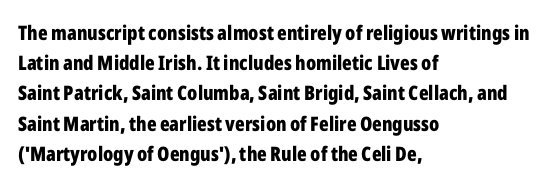
{"italic": "no", "bold": "yes", "underline": "no", "align": "left", "line_spacing": "normal", "line_spacing_ratio": 1.51, "letter_spacing": "normal", "letter_spacing_em": 0.0, "glyph_px": 20}
